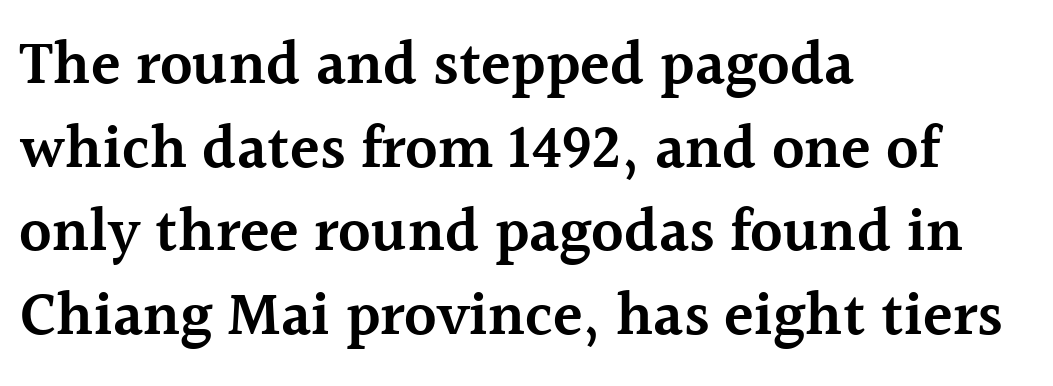
Q: Is the text bold? A: Semi-bold.
Q: Is the text italic (slanted)? A: No, it is upright.
Q: Is the typeface a serif or a sans-serif typeface? A: Serif.
Q: Is the text underlined? A: No.
Q: How is the paragraph aligned? A: Left-aligned.
Q: Is the spacing between letters normal or unusually wide? A: Normal.
Q: Is the spacing between lines tight, normal or loose? A: Normal.
Q: Width (condensed, normal, or wide)? A: Normal.
Q: x-height? A: Medium.
Q: Monospaced? A: No.
